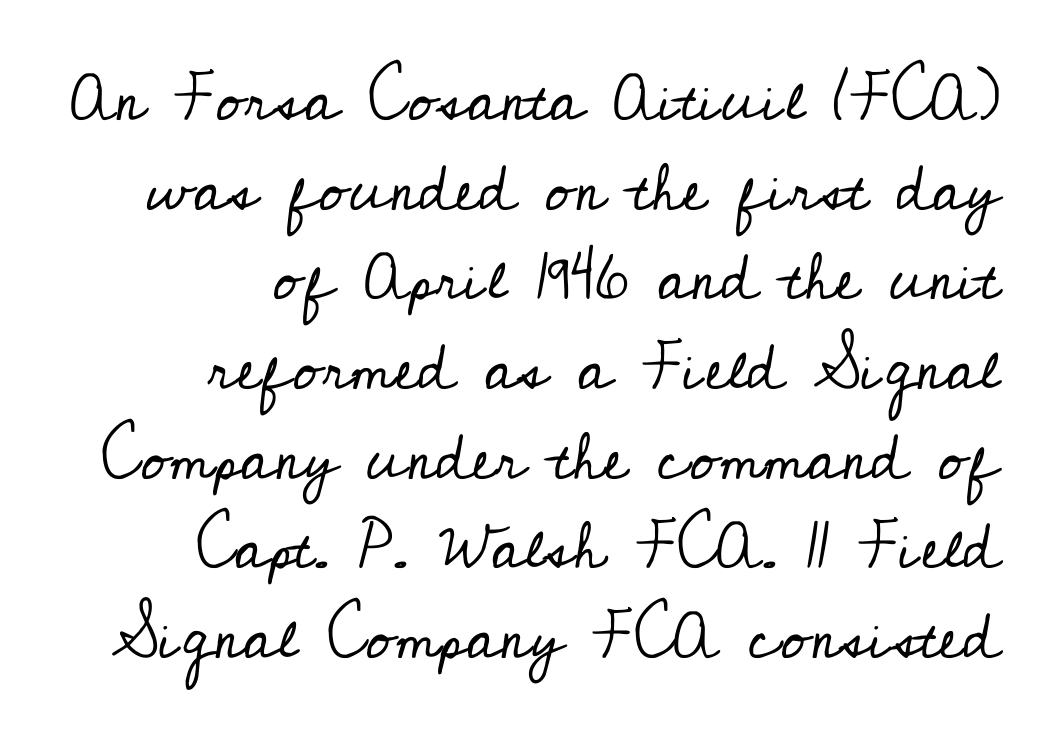
{"serif": "yes", "bold": "no", "weight": "regular", "width": "normal", "stroke_contrast": "low", "x_height": "small", "monospaced": "no", "underline": "no", "align": "right", "line_spacing": "normal", "line_spacing_ratio": 1.38, "letter_spacing": "normal", "letter_spacing_em": 0.0, "glyph_px": 65}
